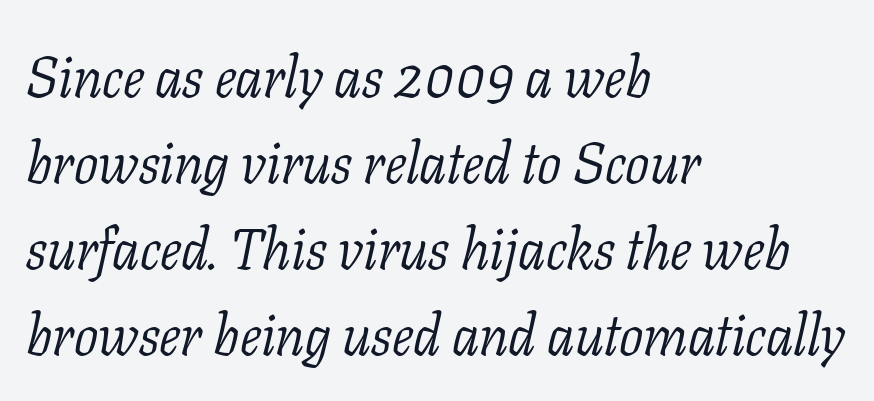
{"serif": "yes", "italic": "yes", "lean": "right", "slant_degrees": 11, "bold": "no", "weight": "light", "width": "normal", "stroke_contrast": "low", "x_height": "medium", "monospaced": "no", "underline": "no", "align": "left", "line_spacing": "normal", "line_spacing_ratio": 1.51, "letter_spacing": "normal", "letter_spacing_em": 0.0, "glyph_px": 57}
